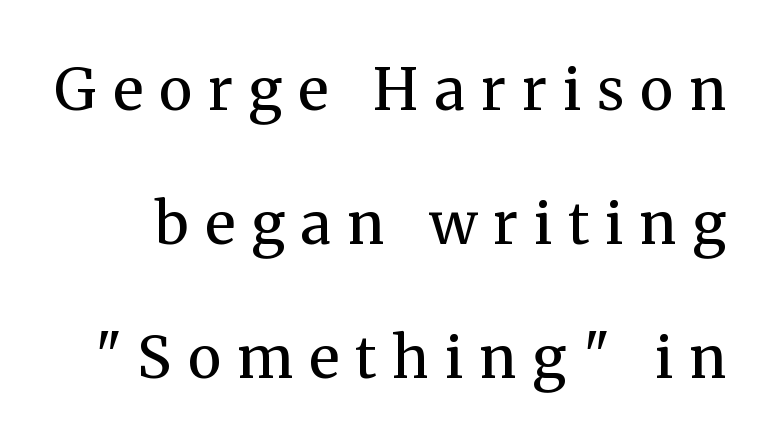
{"serif": "yes", "italic": "no", "bold": "no", "weight": "regular", "width": "normal", "stroke_contrast": "medium", "x_height": "medium", "monospaced": "no", "underline": "no", "line_spacing": "loose", "line_spacing_ratio": 2.31, "letter_spacing": "wide", "letter_spacing_em": 0.28, "glyph_px": 58}
